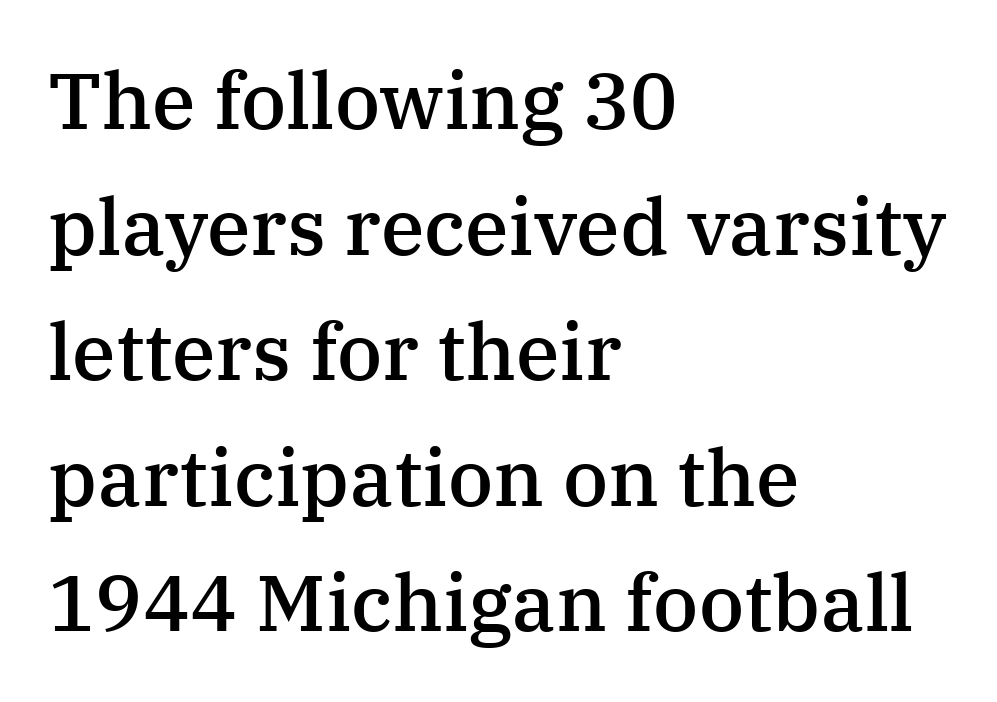
{"serif": "yes", "italic": "no", "bold": "semi", "weight": "semibold", "width": "normal", "stroke_contrast": "medium", "x_height": "medium", "monospaced": "no", "underline": "no", "align": "left", "line_spacing": "normal", "line_spacing_ratio": 1.59, "letter_spacing": "normal", "letter_spacing_em": 0.0, "glyph_px": 79}
